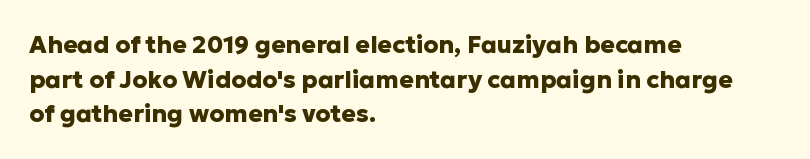
Rule under the text: the space is simply empty. Nothing unusual about the tracking: characters are spaced as the font intends. Leading: standard. This sample uses an upright cut, with every glyph sitting square on the baseline. Set as a true bold cut, around the 700 mark. Line beginnings align vertically; line endings do not.
